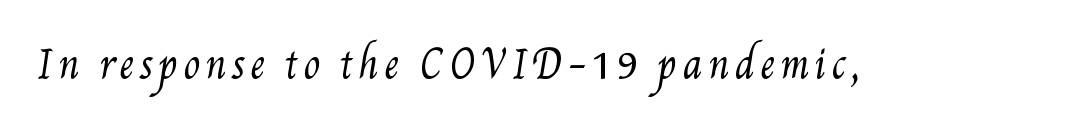
{"bold": "no", "weight": "regular", "width": "condensed", "stroke_contrast": "medium", "x_height": "small", "monospaced": "no", "underline": "no", "glyph_px": 38}
